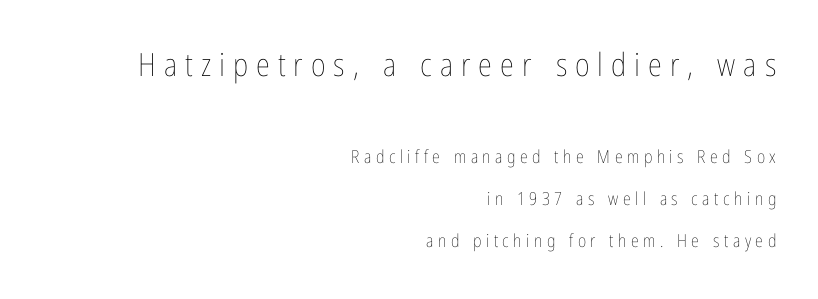
Q: Is the text bold? A: No.
Q: Is the text italic (slanted)? A: No, it is upright.
Q: Is the text underlined? A: No.
Q: How is the paragraph aligned? A: Right-aligned.
Q: Is the spacing between letters normal or unusually wide? A: Unusually wide.
Q: Is the spacing between lines tight, normal or loose? A: Loose.
Q: Which block of text is set in a larger size, the first (top) or the second (bottom)? A: The first (top) one.
Q: Width (condensed, normal, or wide)? A: Condensed.
Q: Stroke contrast? A: Low.
Q: x-height? A: Medium.
Q: Monospaced? A: No.
